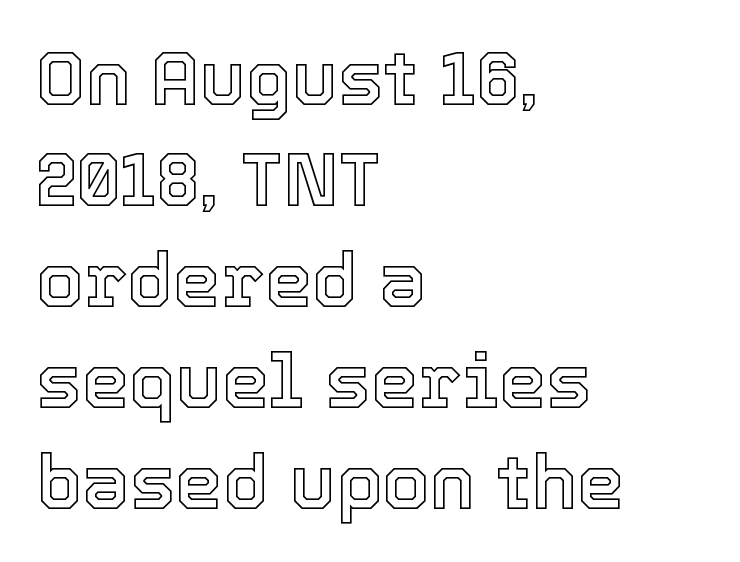
{"italic": "no", "width": "normal", "x_height": "medium", "monospaced": "no", "underline": "no", "align": "left", "line_spacing": "normal", "line_spacing_ratio": 1.33, "letter_spacing": "normal", "letter_spacing_em": 0.0, "glyph_px": 76}
